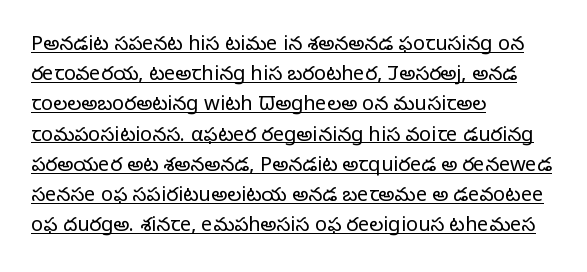
Q: Is the text bold? A: No.
Q: Is the text italic (slanted)? A: No, it is upright.
Q: Is the text underlined? A: Yes.
Q: How is the paragraph aligned? A: Left-aligned.
Q: Is the spacing between letters normal or unusually wide? A: Normal.
Q: Is the spacing between lines tight, normal or loose? A: Normal.
